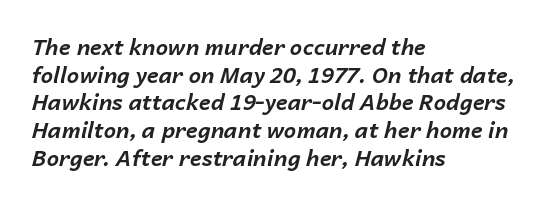
The image shows 22 px bold type, italic (leaning right); set left-aligned, normal line spacing (1.26x), normal letter spacing, not underlined.
